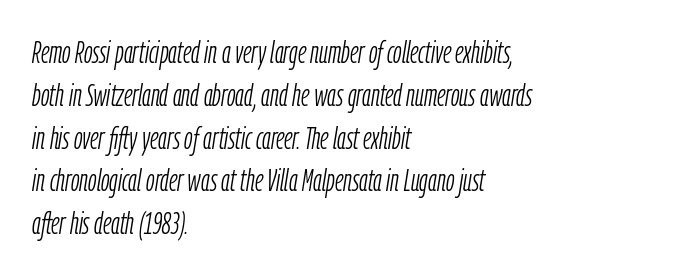
Q: Is the text bold? A: No.
Q: Is the text italic (slanted)? A: Yes, it leans right by about 9 degrees.
Q: Is the text underlined? A: No.
Q: How is the paragraph aligned? A: Left-aligned.
Q: Is the spacing between letters normal or unusually wide? A: Normal.
Q: Is the spacing between lines tight, normal or loose? A: Normal.
Q: Width (condensed, normal, or wide)? A: Condensed.
Q: Stroke contrast? A: Low.
Q: x-height? A: Medium.
Q: Monospaced? A: No.
